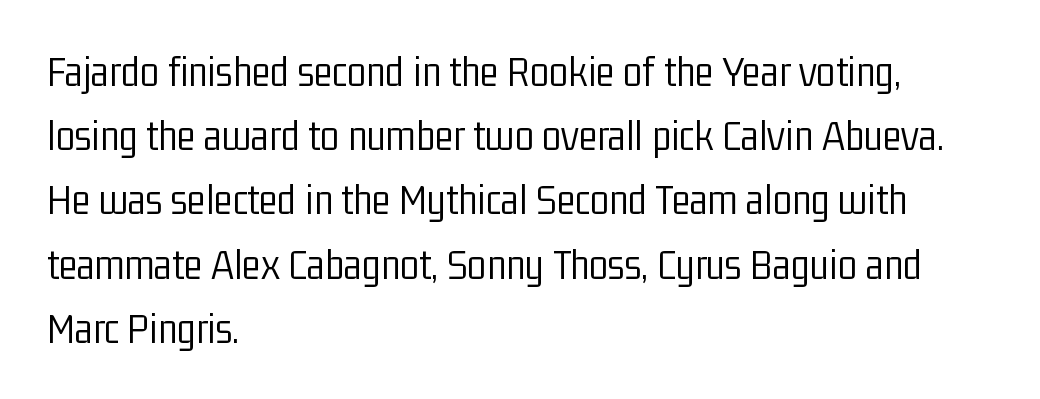
Q: Is the text bold? A: No.
Q: Is the text italic (slanted)? A: No, it is upright.
Q: Is the typeface a serif or a sans-serif typeface? A: Sans-serif.
Q: Is the text underlined? A: No.
Q: How is the paragraph aligned? A: Left-aligned.
Q: Is the spacing between letters normal or unusually wide? A: Normal.
Q: Is the spacing between lines tight, normal or loose? A: Normal.
Q: Width (condensed, normal, or wide)? A: Condensed.
Q: Stroke contrast? A: Low.
Q: x-height? A: Medium.
Q: Monospaced? A: No.
